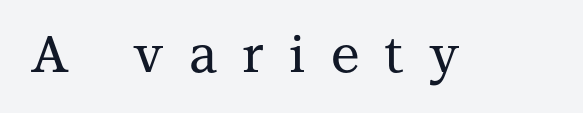
Italic: no, the glyphs are upright roman. Is this a fixed-width face? No — the glyphs have proportional, varying widths. Only glyphs here, with clear space below each row. The gaps between neighbouring characters are conspicuously large.
